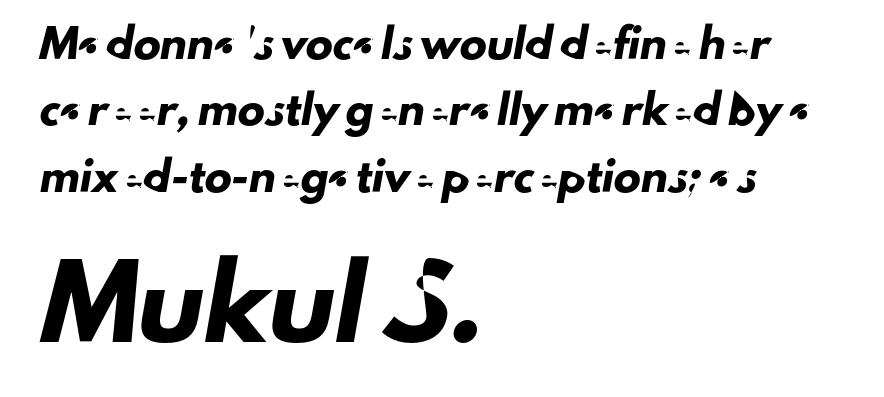
The line texture is even and compact thanks to regular tracking. Students, observe: this is what heavily led, spacious text looks like. One-word summary of the alignment: left. You can tell from the bare stems that sans-serif type was used. Think of a printed novel: that variable character pitch is what you see here.
